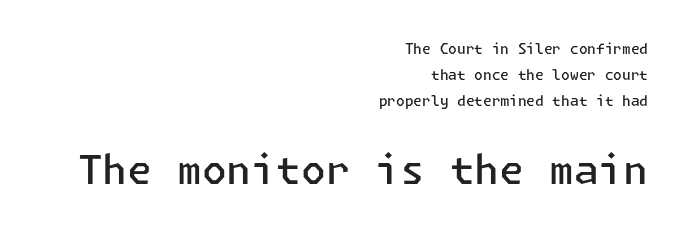
{"serif": "no", "italic": "no", "bold": "semi", "weight": "semibold", "width": "normal", "stroke_contrast": "low", "x_height": "medium", "underline": "no", "align": "right", "line_spacing_ratio": 1.84, "letter_spacing": "normal", "letter_spacing_em": 0.0, "larger_block": "second", "size_ratio": 2.86, "glyph_px": 40}
